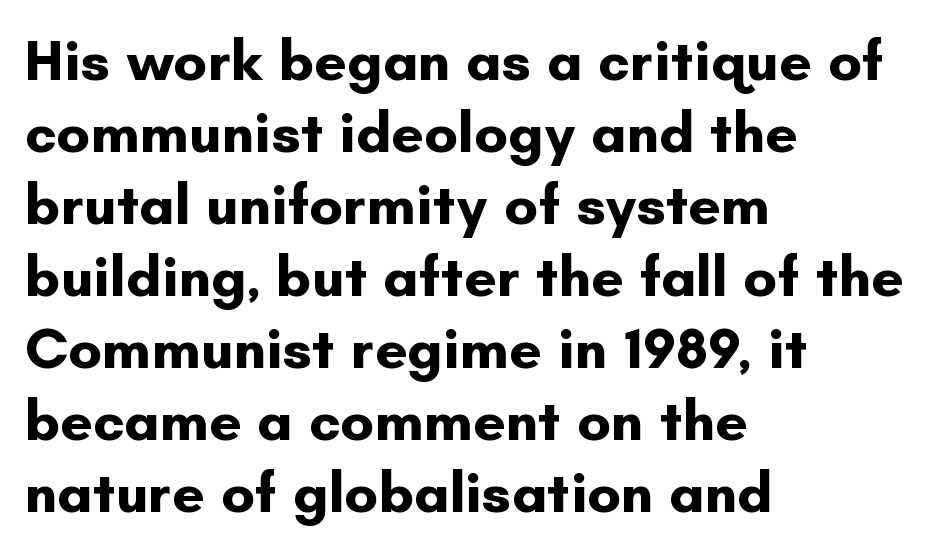
The image shows 58 px bold sans-serif type, upright; set left-aligned, line spacing 1.24x, normal letter spacing, not underlined; low stroke contrast and a small x-height.
